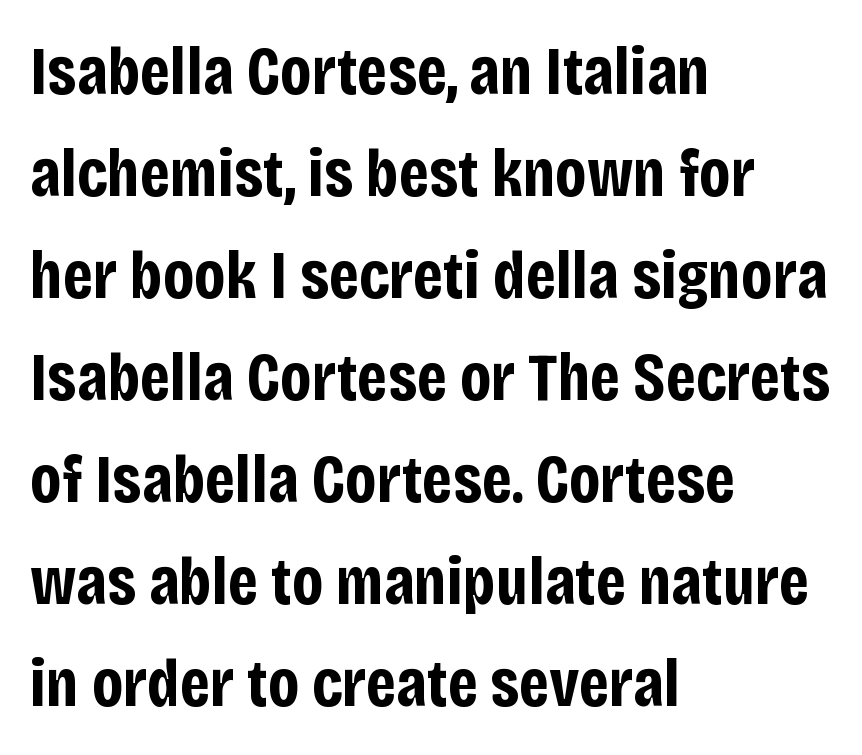
Q: Is the text bold? A: Yes.
Q: Is the text italic (slanted)? A: No, it is upright.
Q: Is the typeface a serif or a sans-serif typeface? A: Sans-serif.
Q: Is the text underlined? A: No.
Q: How is the paragraph aligned? A: Left-aligned.
Q: Is the spacing between letters normal or unusually wide? A: Normal.
Q: Is the spacing between lines tight, normal or loose? A: Normal.
Q: Width (condensed, normal, or wide)? A: Condensed.
Q: Stroke contrast? A: Low.
Q: x-height? A: Large.
Q: Monospaced? A: No.
